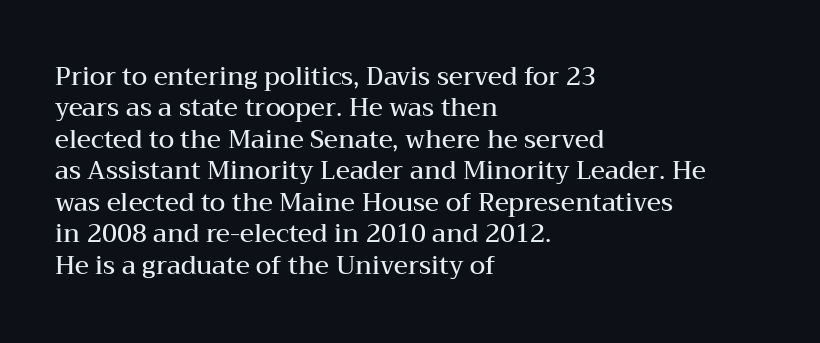
Q: Is the text bold? A: Semi-bold.
Q: Is the text italic (slanted)? A: No, it is upright.
Q: Is the text underlined? A: No.
Q: How is the paragraph aligned? A: Left-aligned.
Q: Is the spacing between letters normal or unusually wide? A: Normal.
Q: Is the spacing between lines tight, normal or loose? A: Normal.
